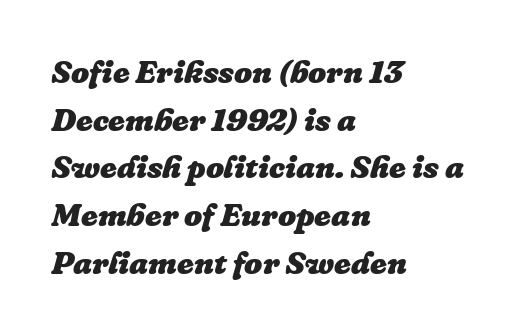
Q: Is the text bold? A: Yes.
Q: Is the text italic (slanted)? A: Yes, it leans right by about 16 degrees.
Q: Is the text underlined? A: No.
Q: How is the paragraph aligned? A: Left-aligned.
Q: Is the spacing between letters normal or unusually wide? A: Normal.
Q: Is the spacing between lines tight, normal or loose? A: Normal.
Q: Width (condensed, normal, or wide)? A: Normal.
Q: Stroke contrast? A: Low.
Q: x-height? A: Medium.
Q: Monospaced? A: No.
